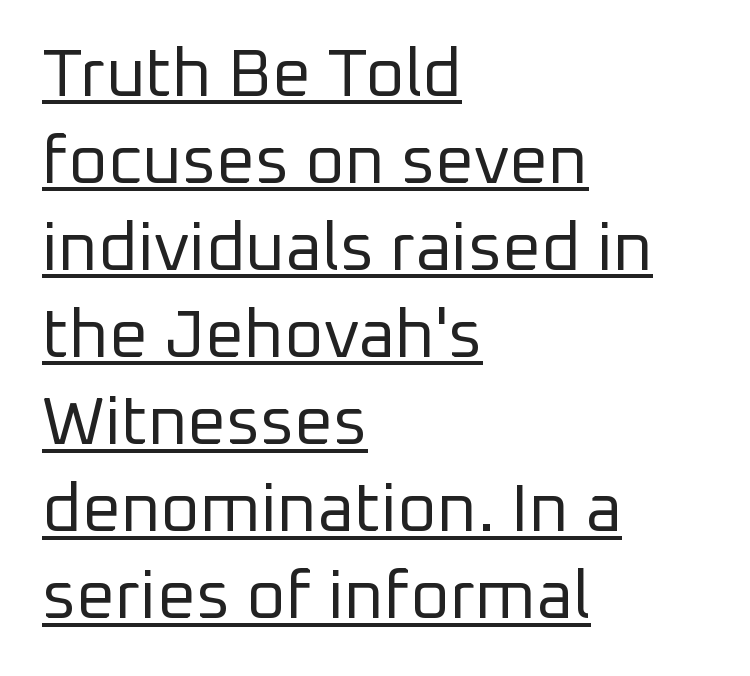
The image shows 68 px regular-weight sans-serif type, upright; set left-aligned, normal line spacing (1.28x), normal letter spacing, underlined; low stroke contrast and a medium x-height.
